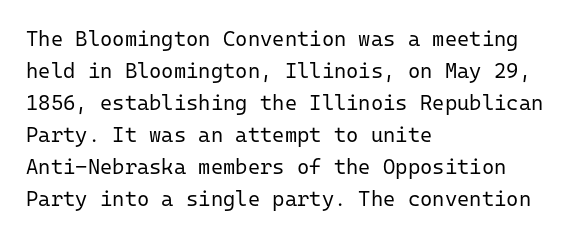
The image shows 21 px text type, upright; set left-aligned, normal line spacing (1.52x), normal letter spacing, not underlined.
